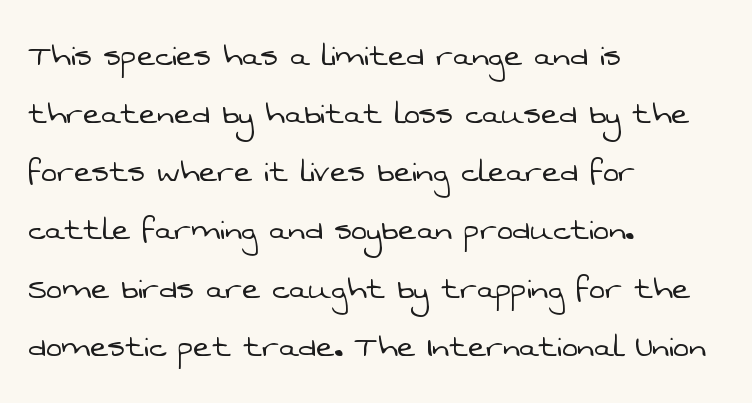
The image shows 38 px light sans-serif type; set left-aligned, normal line spacing (1.53x), normal letter spacing, not underlined; low stroke contrast and a medium x-height.
